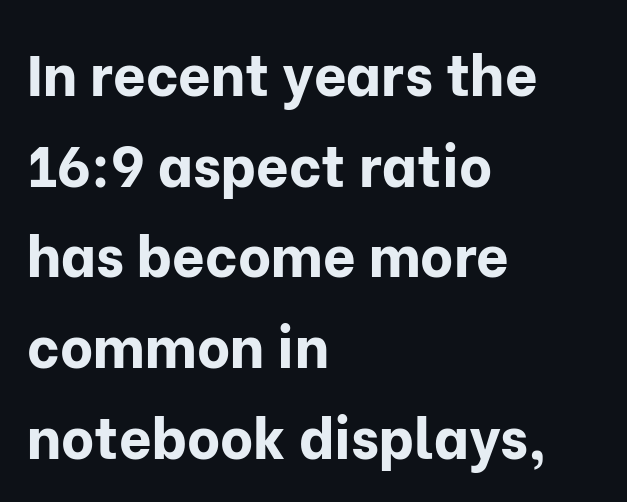
Q: Is the text bold? A: Yes.
Q: Is the text italic (slanted)? A: No, it is upright.
Q: Is the typeface a serif or a sans-serif typeface? A: Sans-serif.
Q: Is the text underlined? A: No.
Q: How is the paragraph aligned? A: Left-aligned.
Q: Is the spacing between letters normal or unusually wide? A: Normal.
Q: Is the spacing between lines tight, normal or loose? A: Normal.
Q: Width (condensed, normal, or wide)? A: Normal.
Q: Stroke contrast? A: Low.
Q: x-height? A: Medium.
Q: Monospaced? A: No.
